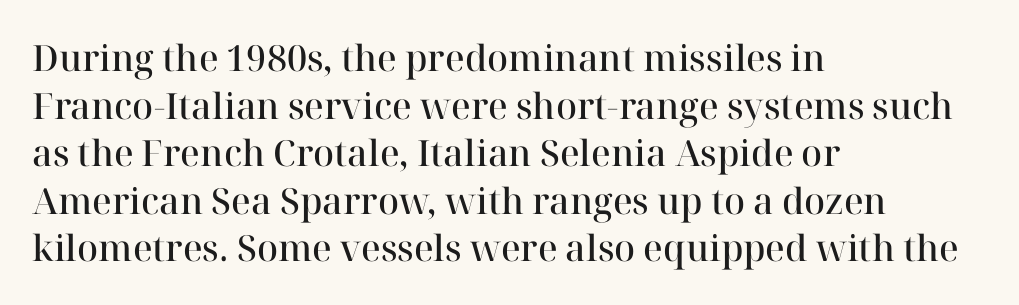
The image shows 36 px semibold serif type, upright; set left-aligned, normal line spacing (1.32x), normal letter spacing, not underlined; high stroke contrast and a medium x-height.
